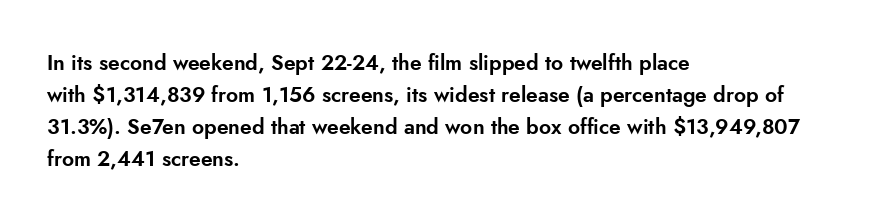
The image shows 21 px text type, upright; set left-aligned, normal line spacing (1.52x), normal letter spacing, not underlined.
